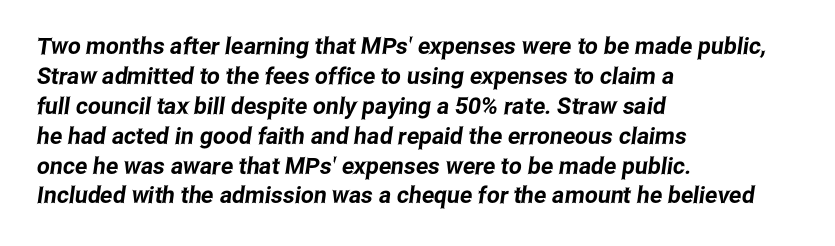
Q: Is the text underlined? A: No.
Q: How is the paragraph aligned? A: Left-aligned.
Q: Is the spacing between letters normal or unusually wide? A: Normal.
Q: Is the spacing between lines tight, normal or loose? A: Normal.
